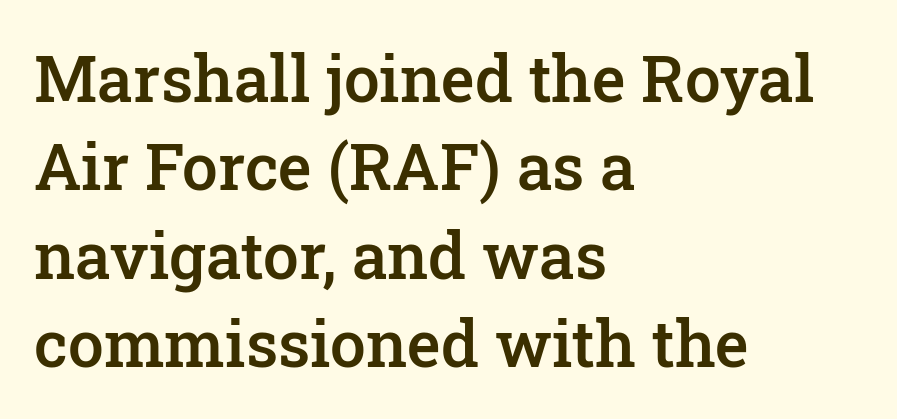
The image shows 64 px semibold serif type, upright; set left-aligned, normal line spacing (1.38x), normal letter spacing, not underlined; low stroke contrast and a medium x-height.
